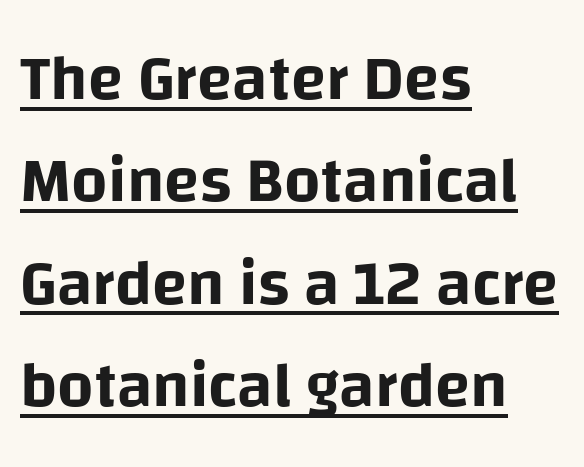
Like a heading marked for emphasis, these lines bear an underscore. Nobody touched the tracking dial on this one. The letters advance in unequal steps, a hallmark of proportional type. Which margin do the lines hug? The left one — the right edge is uneven.
